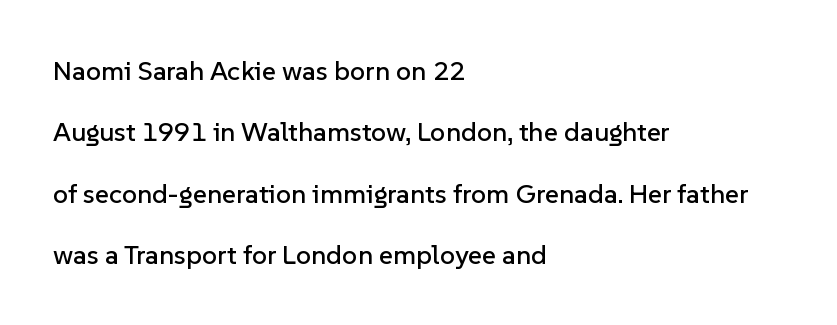
{"italic": "no", "underline": "no", "align": "left", "line_spacing": "loose", "line_spacing_ratio": 2.27, "letter_spacing": "normal", "letter_spacing_em": 0.0, "glyph_px": 27}
